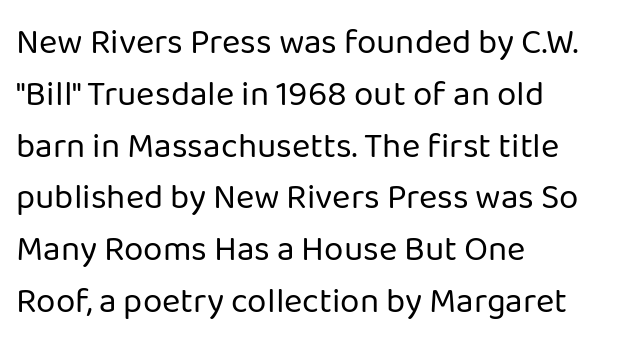
Q: Is the text bold? A: No.
Q: Is the text italic (slanted)? A: No, it is upright.
Q: Is the typeface a serif or a sans-serif typeface? A: Sans-serif.
Q: Is the text underlined? A: No.
Q: How is the paragraph aligned? A: Left-aligned.
Q: Is the spacing between letters normal or unusually wide? A: Normal.
Q: Is the spacing between lines tight, normal or loose? A: Normal.
Q: Width (condensed, normal, or wide)? A: Normal.
Q: Stroke contrast? A: Low.
Q: x-height? A: Medium.
Q: Monospaced? A: No.
